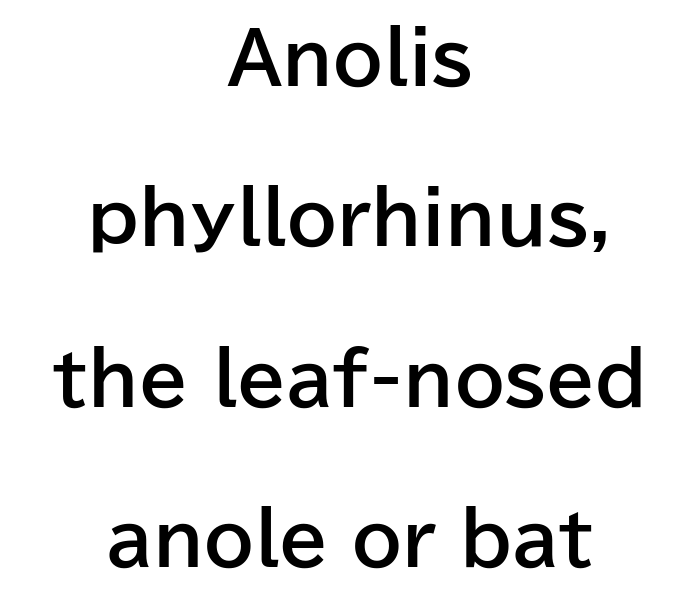
The image shows 71 px bold sans-serif type, upright; set centered, loose line spacing (2.26x), normal letter spacing, not underlined; low stroke contrast and a medium x-height.
